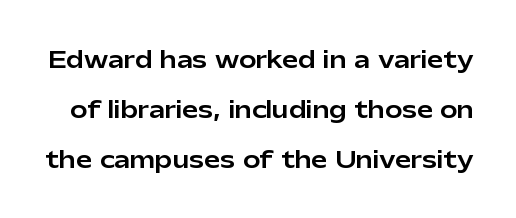
{"italic": "no", "underline": "no", "line_spacing": "loose", "line_spacing_ratio": 2.17, "letter_spacing": "normal", "letter_spacing_em": 0.0, "glyph_px": 23}
